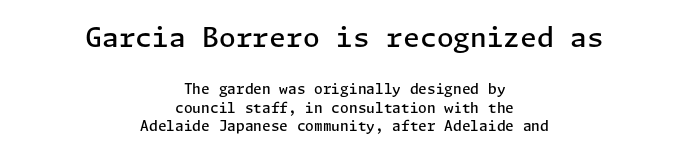
{"italic": "no", "bold": "semi", "underline": "no", "align": "center", "line_spacing": "normal", "line_spacing_ratio": 1.34, "letter_spacing": "normal", "letter_spacing_em": 0.0, "larger_block": "first", "size_ratio": 1.93, "glyph_px": 27}
